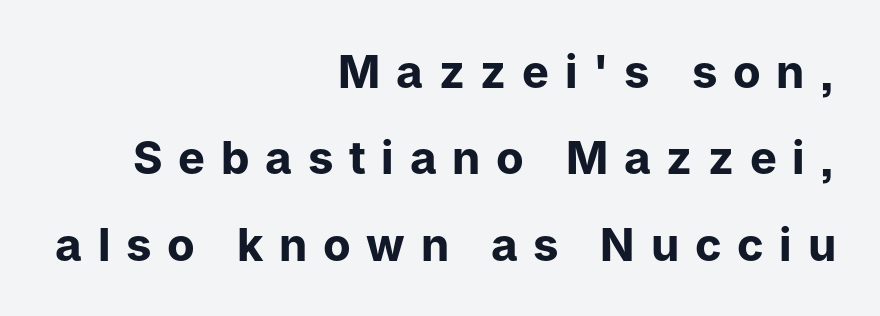
{"serif": "no", "italic": "no", "bold": "yes", "weight": "bold", "width": "normal", "stroke_contrast": "low", "x_height": "medium", "monospaced": "no", "underline": "no", "align": "right", "line_spacing": "loose", "line_spacing_ratio": 1.92, "letter_spacing": "wide", "letter_spacing_em": 0.35, "glyph_px": 45}
